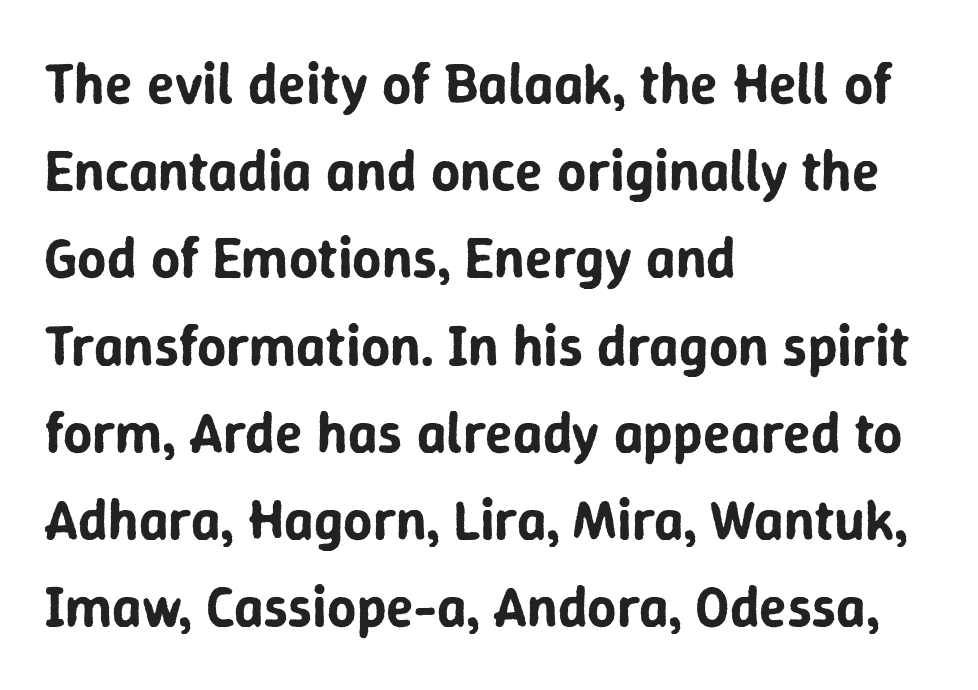
The font family rendered here belongs to the sans-serif group. Short note: letters normally spaced. The zone under the glyphs is completely vacant. Vertical spacing — default. The typesetter chose a ragged-right arrangement here.
